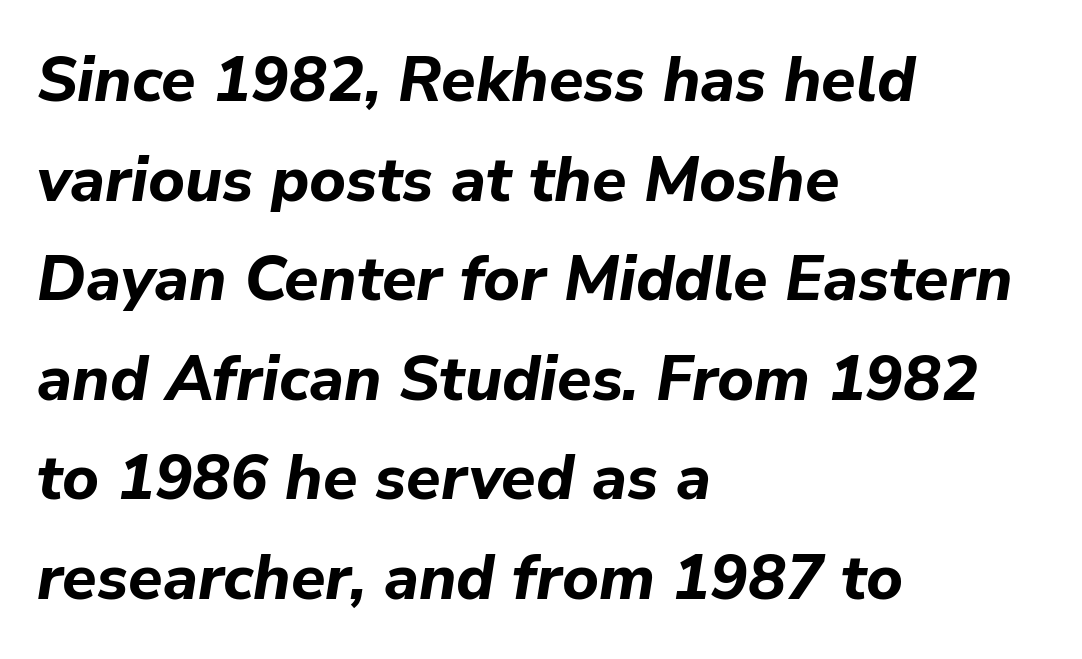
{"italic": "yes", "lean": "right", "slant_degrees": 9, "bold": "yes", "weight": "bold", "width": "normal", "stroke_contrast": "low", "x_height": "medium", "monospaced": "no", "underline": "no", "align": "left", "line_spacing": "normal", "line_spacing_ratio": 1.58, "letter_spacing": "normal", "letter_spacing_em": 0.0, "glyph_px": 63}
